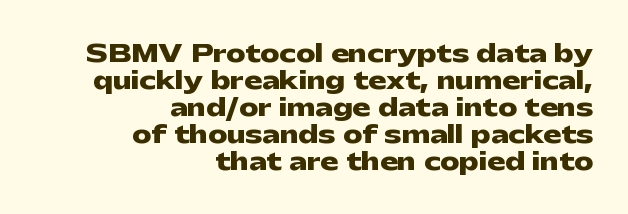
{"italic": "no", "bold": "yes", "underline": "no", "align": "right", "line_spacing": "tight", "line_spacing_ratio": 1.12, "letter_spacing": "normal", "letter_spacing_em": 0.0, "glyph_px": 24}
